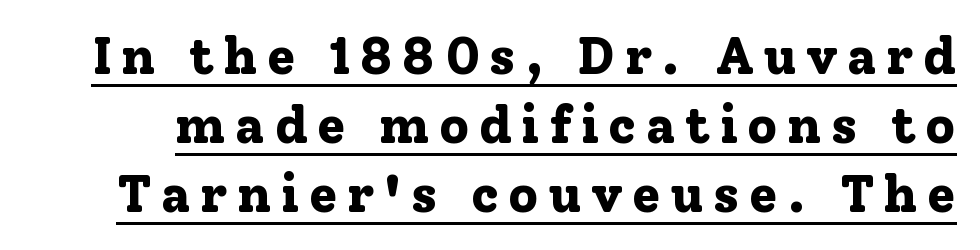
The strokes are fattened all the way to bold. Do the characters align in a grid? No, the font is proportional. The sample's only ornament is a line tracing under the words. The text was rendered using a seriffed face with decorative stroke endings. A typesetter would mark this as roman, not italic.
